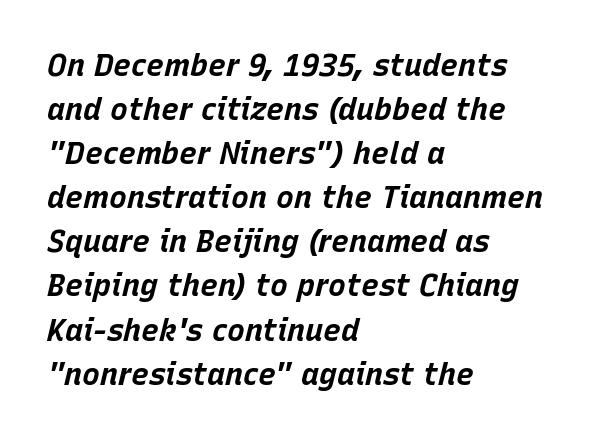
{"italic": "yes", "lean": "right", "slant_degrees": 15, "bold": "yes", "weight": "bold", "width": "normal", "stroke_contrast": "low", "x_height": "large", "monospaced": "no", "underline": "no", "align": "left", "line_spacing": "normal", "line_spacing_ratio": 1.47, "letter_spacing": "normal", "letter_spacing_em": 0.0, "glyph_px": 30}
